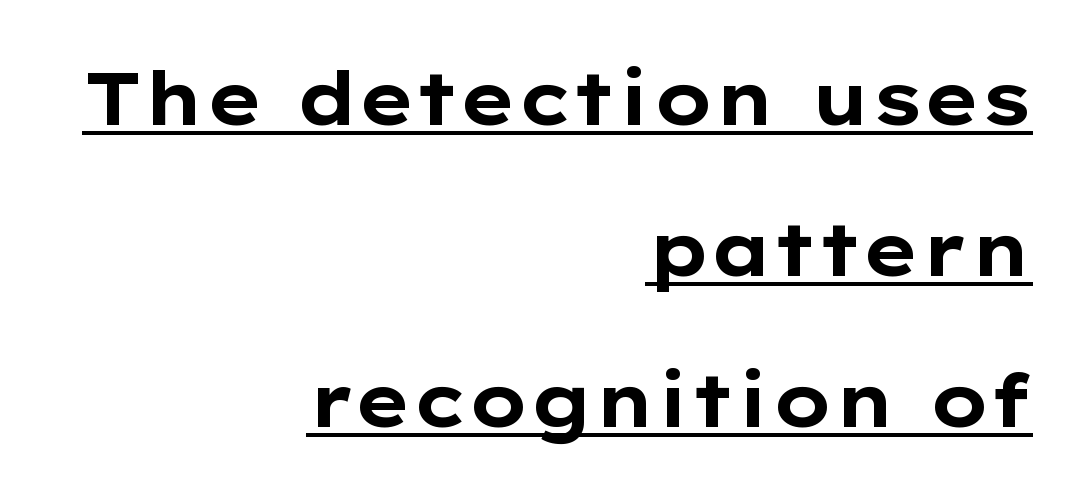
The image shows 74 px bold, wide sans-serif type, upright; set right-aligned, loose line spacing (2.04x), normal letter spacing, underlined; low stroke contrast and a medium x-height.
